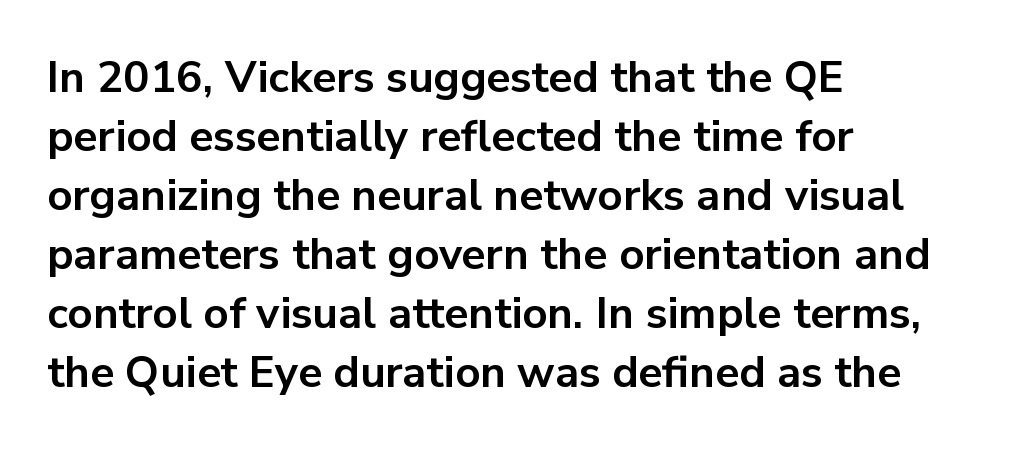
The image shows 44 px bold sans-serif type, upright; set left-aligned, normal line spacing (1.34x), normal letter spacing, not underlined; low stroke contrast and a medium x-height.
